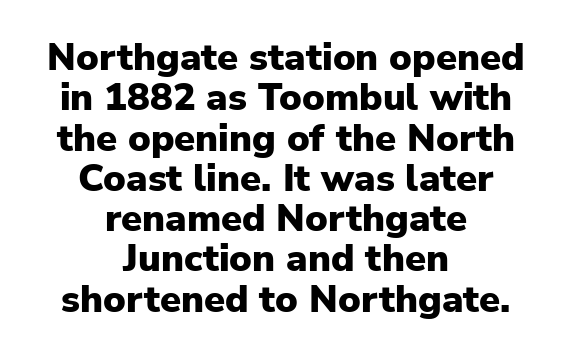
{"serif": "no", "italic": "no", "bold": "yes", "weight": "heavy", "width": "normal", "stroke_contrast": "low", "x_height": "medium", "monospaced": "no", "underline": "no", "align": "center", "line_spacing": "tight", "line_spacing_ratio": 1.06, "letter_spacing": "normal", "letter_spacing_em": 0.0, "glyph_px": 38}
